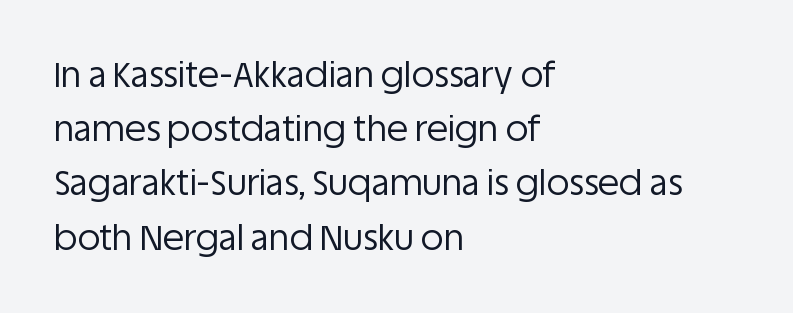
Q: Is the text bold? A: No.
Q: Is the text italic (slanted)? A: No, it is upright.
Q: Is the typeface a serif or a sans-serif typeface? A: Sans-serif.
Q: Is the text underlined? A: No.
Q: How is the paragraph aligned? A: Left-aligned.
Q: Is the spacing between letters normal or unusually wide? A: Normal.
Q: Is the spacing between lines tight, normal or loose? A: Normal.
Q: Width (condensed, normal, or wide)? A: Normal.
Q: Stroke contrast? A: Low.
Q: x-height? A: Large.
Q: Monospaced? A: No.
